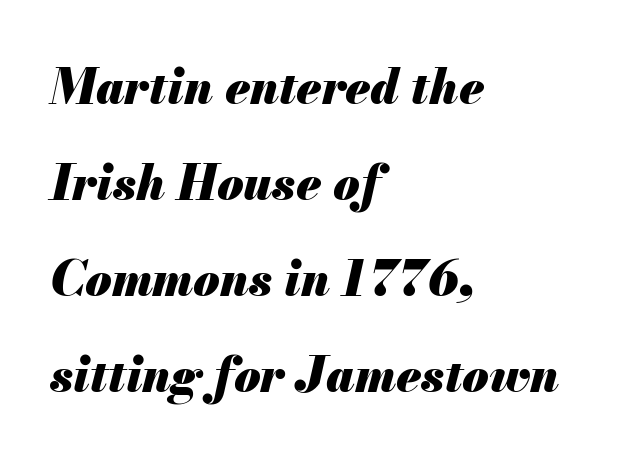
Q: Is the text bold? A: Yes.
Q: Is the text italic (slanted)? A: Yes, it leans right by about 13 degrees.
Q: Is the text underlined? A: No.
Q: How is the paragraph aligned? A: Left-aligned.
Q: Is the spacing between letters normal or unusually wide? A: Normal.
Q: Is the spacing between lines tight, normal or loose? A: Loose.
Q: Width (condensed, normal, or wide)? A: Normal.
Q: Stroke contrast? A: Medium.
Q: x-height? A: Small.
Q: Monospaced? A: No.
